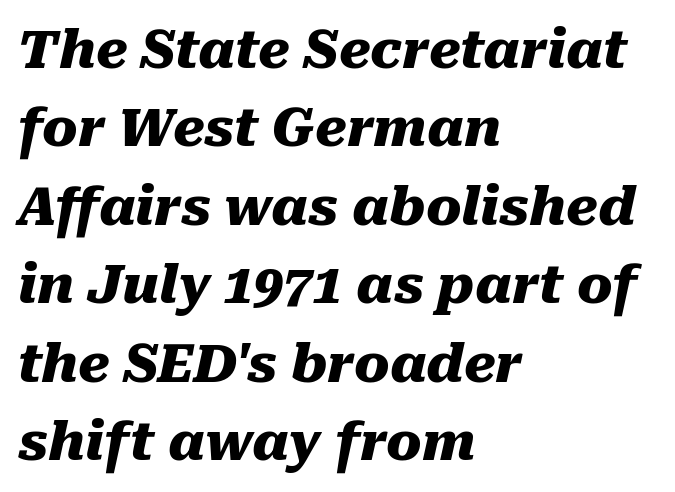
Q: Is the text bold? A: Yes.
Q: Is the text italic (slanted)? A: Yes, it leans right by about 10 degrees.
Q: Is the text underlined? A: No.
Q: How is the paragraph aligned? A: Left-aligned.
Q: Is the spacing between letters normal or unusually wide? A: Normal.
Q: Is the spacing between lines tight, normal or loose? A: Normal.
Q: Width (condensed, normal, or wide)? A: Normal.
Q: Stroke contrast? A: Medium.
Q: x-height? A: Medium.
Q: Monospaced? A: No.
